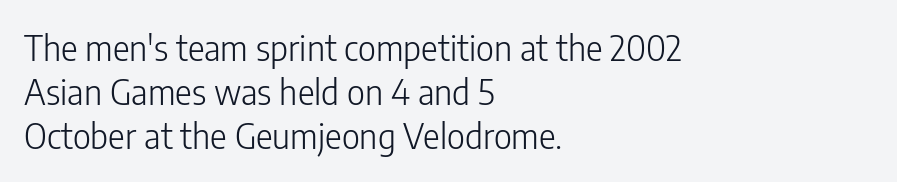
Q: Is the text bold? A: No.
Q: Is the text italic (slanted)? A: No, it is upright.
Q: Is the typeface a serif or a sans-serif typeface? A: Sans-serif.
Q: Is the text underlined? A: No.
Q: How is the paragraph aligned? A: Left-aligned.
Q: Is the spacing between letters normal or unusually wide? A: Normal.
Q: Is the spacing between lines tight, normal or loose? A: Normal.
Q: Width (condensed, normal, or wide)? A: Condensed.
Q: Stroke contrast? A: Low.
Q: x-height? A: Medium.
Q: Monospaced? A: No.
